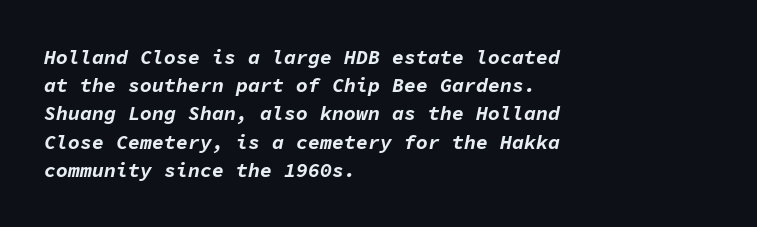
{"italic": "yes", "lean": "right", "slant_degrees": 11, "bold": "yes", "underline": "no", "align": "left", "line_spacing": "normal", "line_spacing_ratio": 1.41, "letter_spacing": "normal", "letter_spacing_em": 0.0, "glyph_px": 20}
